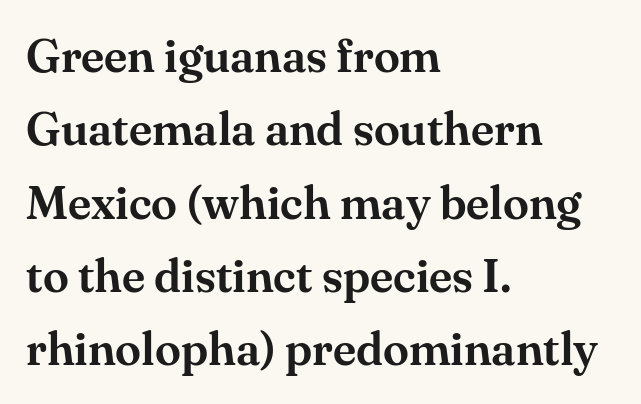
Q: Is the text italic (slanted)? A: No, it is upright.
Q: Is the typeface a serif or a sans-serif typeface? A: Serif.
Q: Is the text underlined? A: No.
Q: How is the paragraph aligned? A: Left-aligned.
Q: Is the spacing between letters normal or unusually wide? A: Normal.
Q: Is the spacing between lines tight, normal or loose? A: Normal.
Q: Width (condensed, normal, or wide)? A: Normal.
Q: Stroke contrast? A: Medium.
Q: x-height? A: Small.
Q: Monospaced? A: No.
